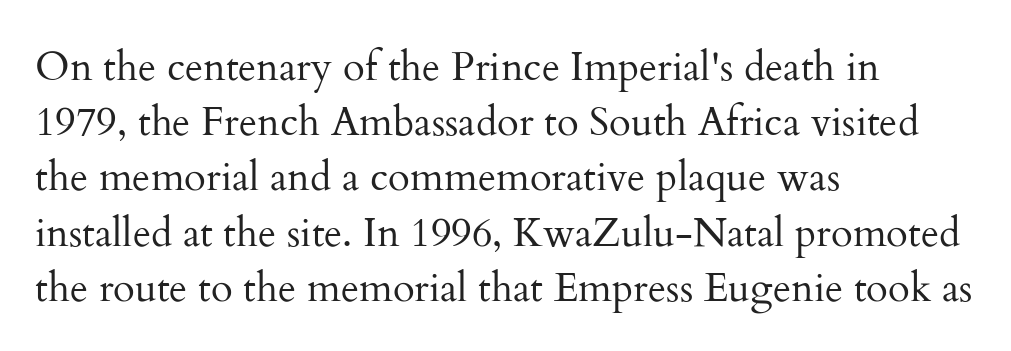
Q: Is the text bold? A: No.
Q: Is the text italic (slanted)? A: No, it is upright.
Q: Is the typeface a serif or a sans-serif typeface? A: Serif.
Q: Is the text underlined? A: No.
Q: How is the paragraph aligned? A: Left-aligned.
Q: Is the spacing between letters normal or unusually wide? A: Normal.
Q: Is the spacing between lines tight, normal or loose? A: Normal.
Q: Width (condensed, normal, or wide)? A: Normal.
Q: Stroke contrast? A: Medium.
Q: x-height? A: Small.
Q: Monospaced? A: No.
